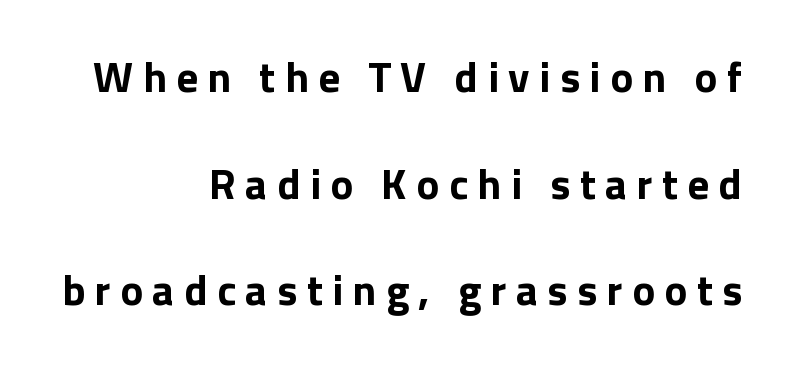
The image shows 43 px bold sans-serif type, upright; set right-aligned, loose line spacing (2.48x), unusually wide letter spacing (+0.22 em), not underlined; a medium x-height.
